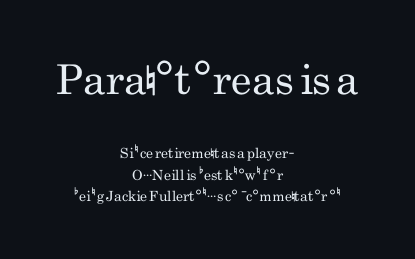
Tracking here is standard; glyphs follow each other at the usual distance. Notice how the stems are strictly vertical — no italics here. The rendering uses a moderate line-height, typical for paragraphs. Caption: multi-line text, centered on the measure. Proportional: the letters do not fall into vertical columns. Unbolded letterforms with no extra heft.
